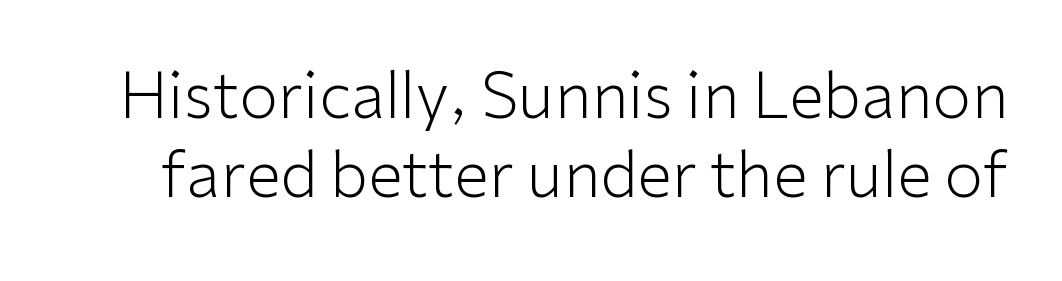
The image shows 63 px light sans-serif type, upright; set normal line spacing (1.25x), normal letter spacing, not underlined; low stroke contrast and a medium x-height.
